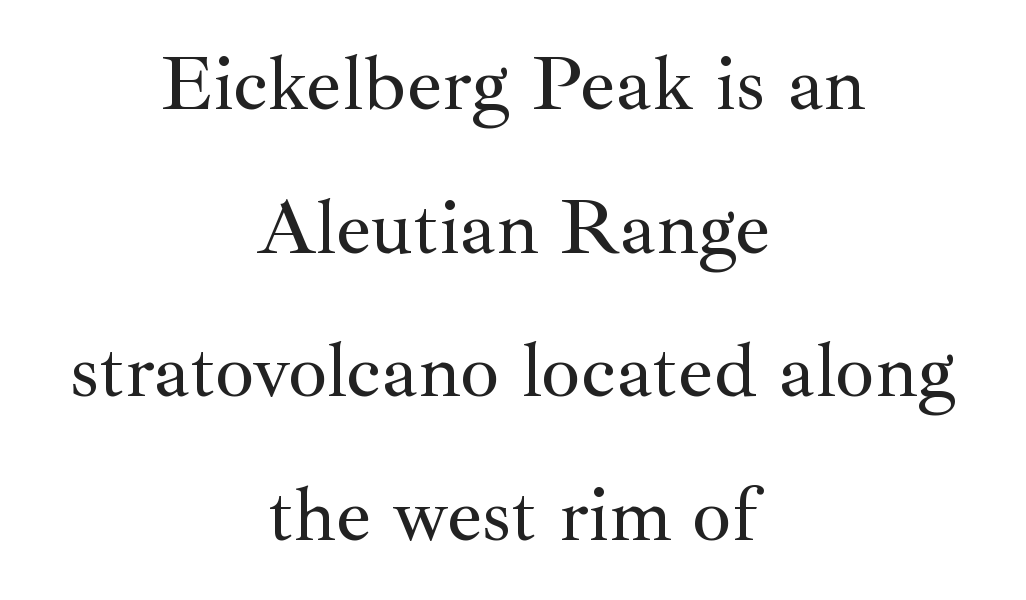
Letterform terminals end in serifs throughout the passage. Is this a fixed-width face? No — the glyphs have proportional, varying widths. Is the block centered? Yes — each line is placed symmetrically about the middle. Caption: standard tracking, unaltered. No italicization has been applied; the sample stays upright. Anything drawn beneath the words? Only blank space.
